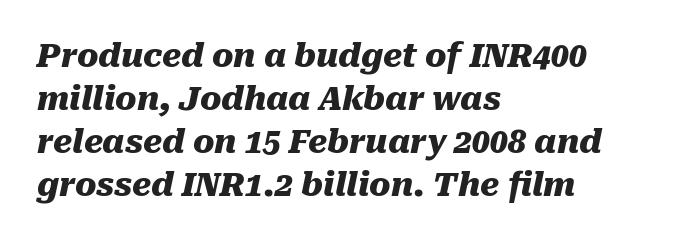
The image shows 32 px heavy type, italic (leaning right); set left-aligned, normal line spacing (1.34x), normal letter spacing, not underlined; medium stroke contrast and a medium x-height.
